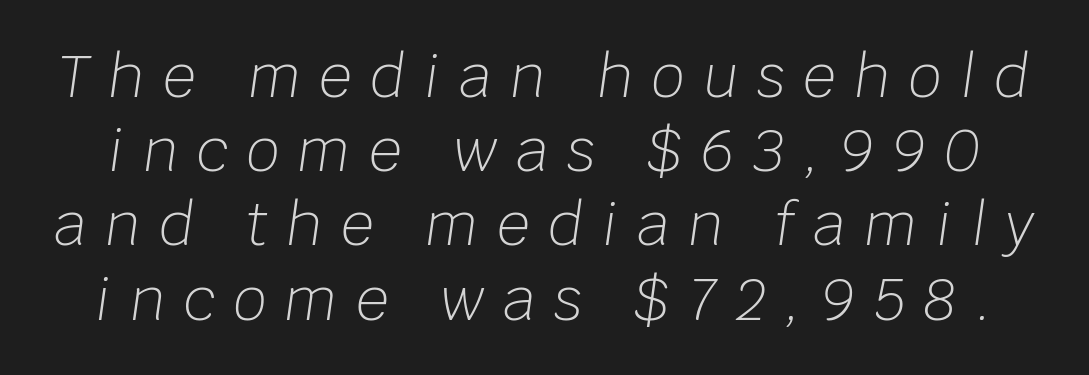
{"italic": "yes", "lean": "right", "slant_degrees": 8, "bold": "no", "weight": "light", "width": "normal", "stroke_contrast": "low", "x_height": "large", "monospaced": "no", "underline": "no", "line_spacing": "normal", "line_spacing_ratio": 1.28, "letter_spacing": "wide", "letter_spacing_em": 0.32, "glyph_px": 58}
